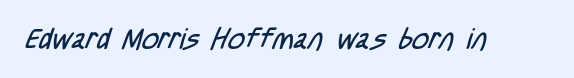
The image shows 29 px regular-weight, condensed sans-serif type; set normal letter spacing, not underlined; low stroke contrast and a large x-height.
